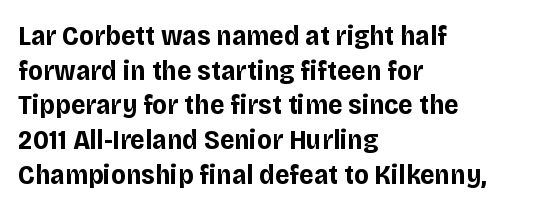
{"serif": "no", "italic": "no", "bold": "yes", "weight": "bold", "width": "normal", "stroke_contrast": "low", "x_height": "large", "monospaced": "no", "underline": "no", "align": "left", "line_spacing_ratio": 1.24, "letter_spacing": "normal", "letter_spacing_em": 0.0, "glyph_px": 28}
